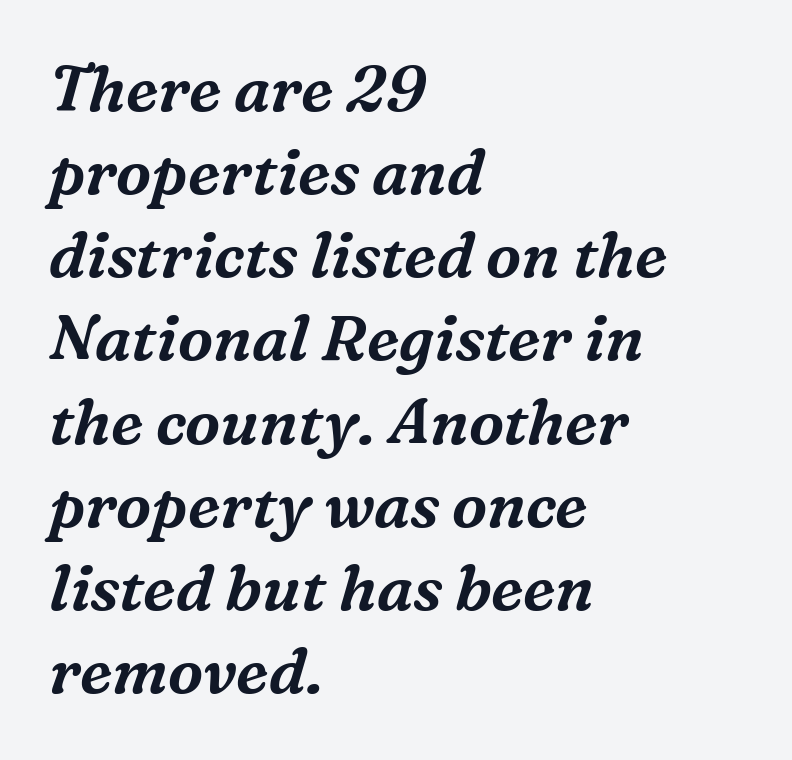
{"serif": "yes", "italic": "yes", "lean": "right", "slant_degrees": 16, "width": "normal", "stroke_contrast": "medium", "x_height": "medium", "monospaced": "no", "underline": "no", "align": "left", "line_spacing": "normal", "line_spacing_ratio": 1.32, "letter_spacing": "normal", "letter_spacing_em": 0.0, "glyph_px": 63}
